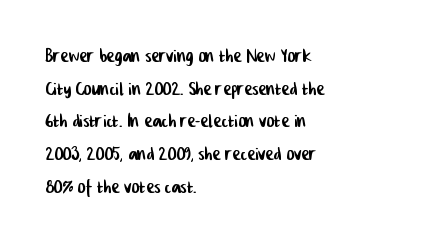
The image shows 24 px text type; set left-aligned, normal line spacing (1.36x), normal letter spacing, not underlined.
